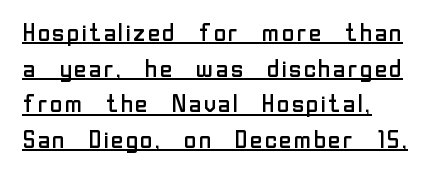
Q: Is the text bold? A: No.
Q: Is the text italic (slanted)? A: No, it is upright.
Q: Is the text underlined? A: Yes.
Q: How is the paragraph aligned? A: Left-aligned.
Q: Is the spacing between letters normal or unusually wide? A: Normal.
Q: Is the spacing between lines tight, normal or loose? A: Normal.
